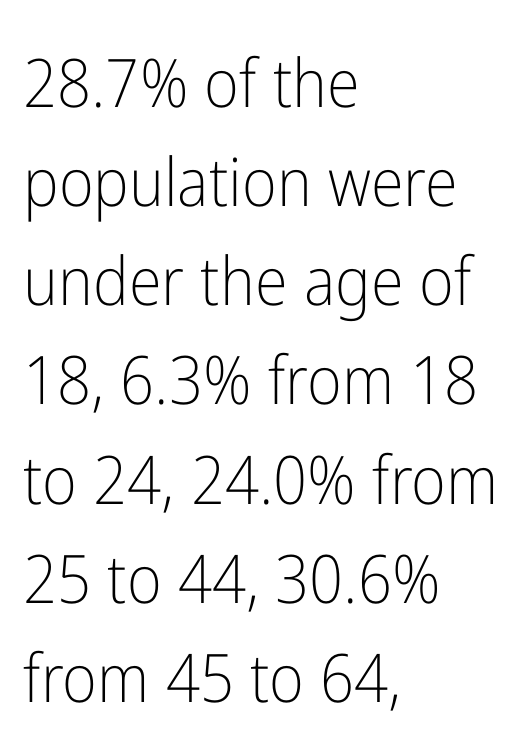
Q: Is the text bold? A: No.
Q: Is the text italic (slanted)? A: No, it is upright.
Q: Is the typeface a serif or a sans-serif typeface? A: Sans-serif.
Q: Is the text underlined? A: No.
Q: How is the paragraph aligned? A: Left-aligned.
Q: Is the spacing between letters normal or unusually wide? A: Normal.
Q: Is the spacing between lines tight, normal or loose? A: Normal.
Q: Width (condensed, normal, or wide)? A: Condensed.
Q: Stroke contrast? A: Low.
Q: x-height? A: Medium.
Q: Monospaced? A: No.
